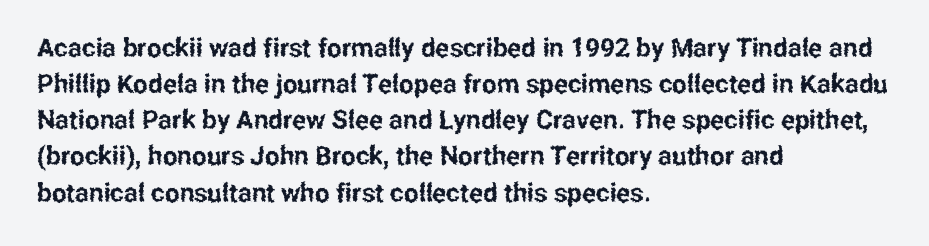
{"italic": "no", "underline": "no", "align": "left", "line_spacing": "normal", "line_spacing_ratio": 1.39, "letter_spacing": "normal", "letter_spacing_em": 0.0, "glyph_px": 26}
